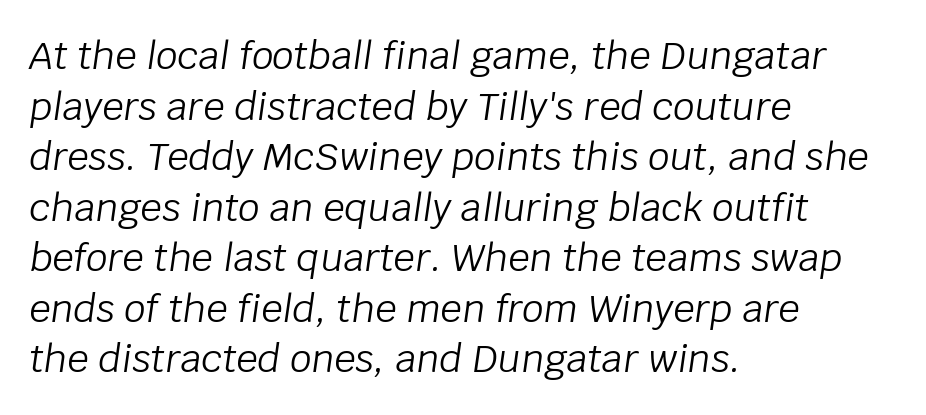
Each row of text sits above clean, open space. Notice how the stems are inclined rather than vertical — that's the hallmark of italics. This rendering uses left alignment, leaving the right contour irregular. The typeface has the unassuming heft of standard copy or less. These lines keep a tight, regular rhythm from letter to letter.
